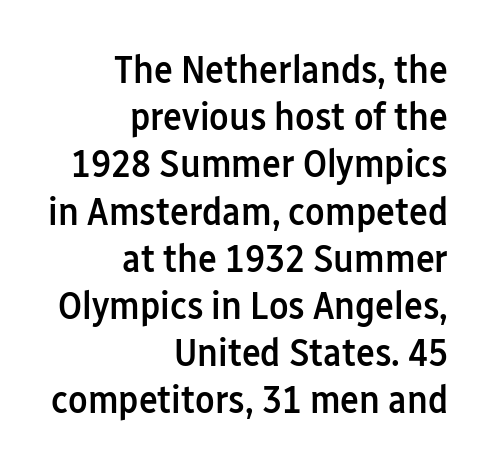
{"serif": "no", "italic": "no", "bold": "semi", "weight": "semibold", "width": "condensed", "stroke_contrast": "low", "x_height": "medium", "monospaced": "no", "underline": "no", "align": "right", "line_spacing_ratio": 1.18, "letter_spacing": "normal", "letter_spacing_em": 0.0, "glyph_px": 40}
